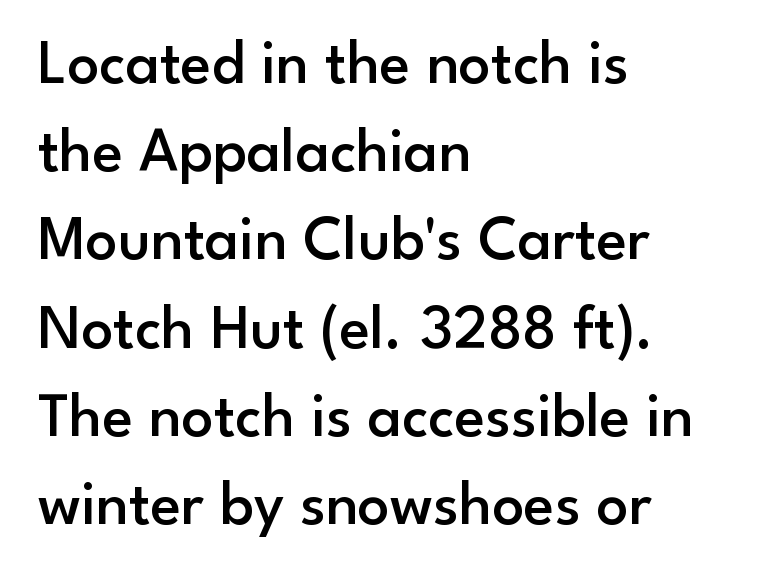
Q: Is the text bold? A: Semi-bold.
Q: Is the text italic (slanted)? A: No, it is upright.
Q: Is the typeface a serif or a sans-serif typeface? A: Sans-serif.
Q: Is the text underlined? A: No.
Q: How is the paragraph aligned? A: Left-aligned.
Q: Is the spacing between letters normal or unusually wide? A: Normal.
Q: Is the spacing between lines tight, normal or loose? A: Normal.
Q: Width (condensed, normal, or wide)? A: Normal.
Q: Stroke contrast? A: Low.
Q: x-height? A: Small.
Q: Monospaced? A: No.
